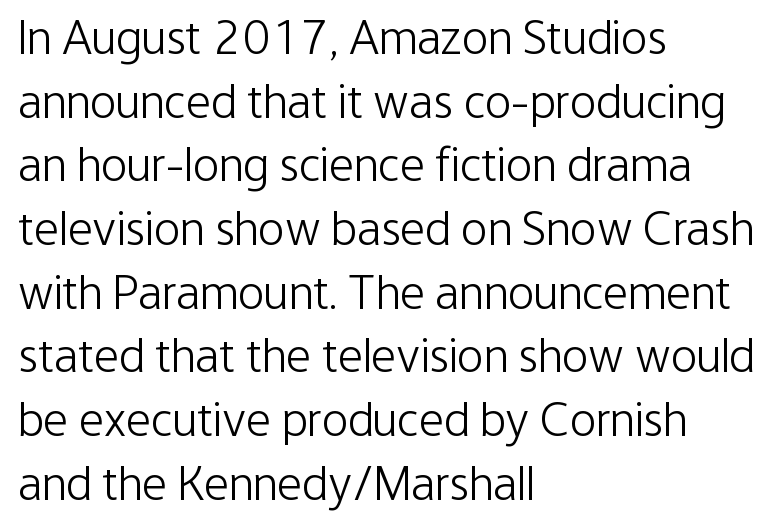
These lines were composed using upright roman letters. The horizontal fit of the characters is conventional and even. Grotesque or geometric, the face here clearly has no serifs. Proportional: the letters do not fall into vertical columns. Stroke mass is kept to a normal reading level or below.
